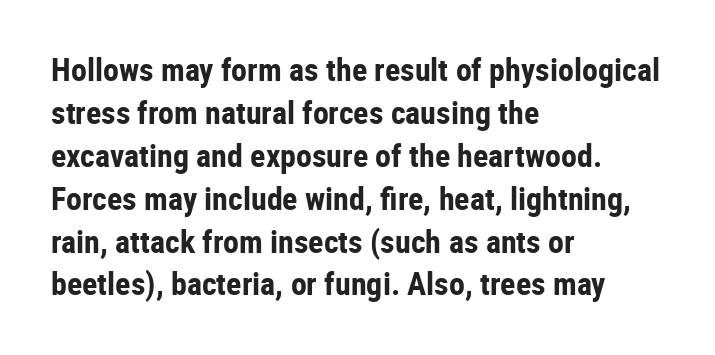
Q: Is the text bold? A: Yes.
Q: Is the text italic (slanted)? A: No, it is upright.
Q: Is the typeface a serif or a sans-serif typeface? A: Sans-serif.
Q: Is the text underlined? A: No.
Q: How is the paragraph aligned? A: Left-aligned.
Q: Is the spacing between letters normal or unusually wide? A: Normal.
Q: Is the spacing between lines tight, normal or loose? A: Normal.
Q: Width (condensed, normal, or wide)? A: Condensed.
Q: Stroke contrast? A: Low.
Q: x-height? A: Medium.
Q: Monospaced? A: No.
